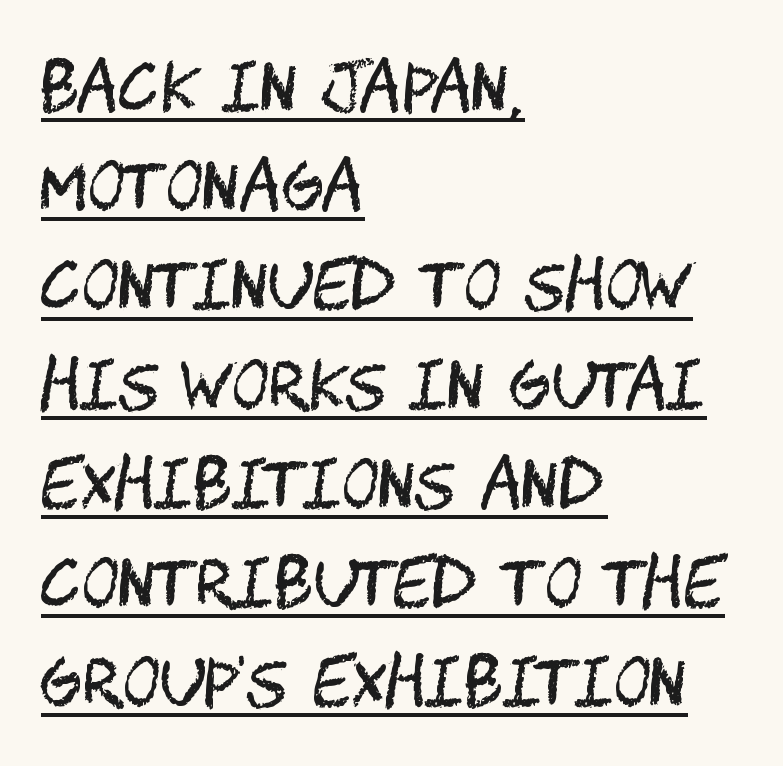
{"serif": "no", "italic": "no", "bold": "no", "weight": "regular", "width": "condensed", "stroke_contrast": "medium", "x_height": "large", "underline": "yes", "align": "left", "line_spacing": "normal", "line_spacing_ratio": 1.55, "letter_spacing": "normal", "letter_spacing_em": 0.0, "glyph_px": 64}
